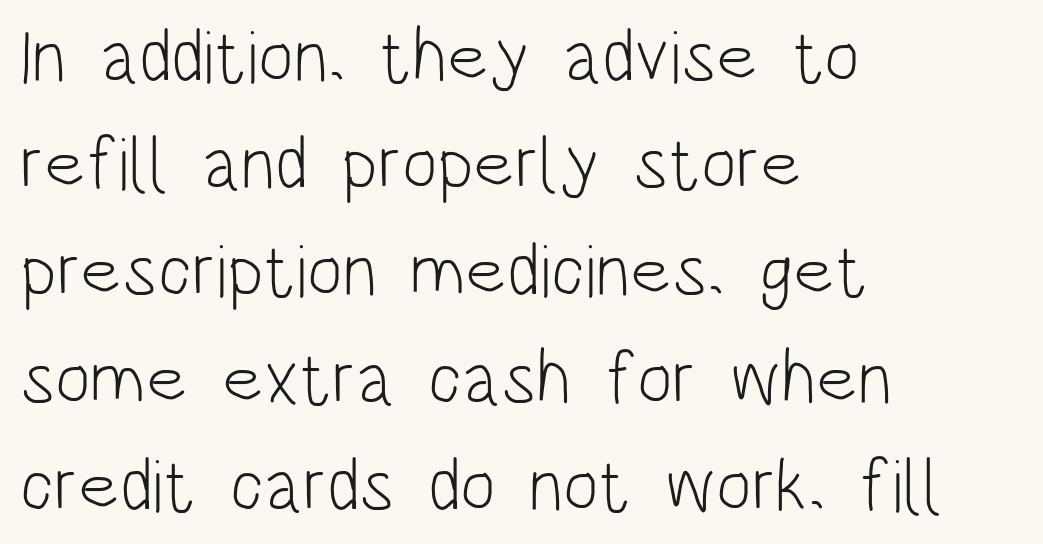
Q: Is the text bold? A: No.
Q: Is the text italic (slanted)? A: No, it is upright.
Q: Is the typeface a serif or a sans-serif typeface? A: Sans-serif.
Q: Is the text underlined? A: No.
Q: How is the paragraph aligned? A: Left-aligned.
Q: Is the spacing between letters normal or unusually wide? A: Normal.
Q: Is the spacing between lines tight, normal or loose? A: Normal.
Q: Width (condensed, normal, or wide)? A: Condensed.
Q: Stroke contrast? A: Low.
Q: x-height? A: Large.
Q: Monospaced? A: No.
